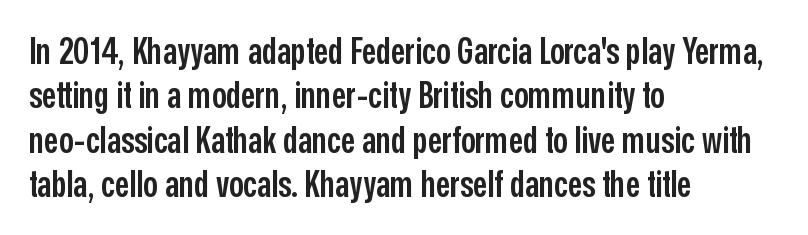
{"serif": "no", "italic": "no", "bold": "semi", "weight": "semibold", "width": "condensed", "stroke_contrast": "low", "x_height": "medium", "monospaced": "no", "underline": "no", "align": "left", "line_spacing_ratio": 1.23, "letter_spacing": "normal", "letter_spacing_em": 0.0, "glyph_px": 36}
